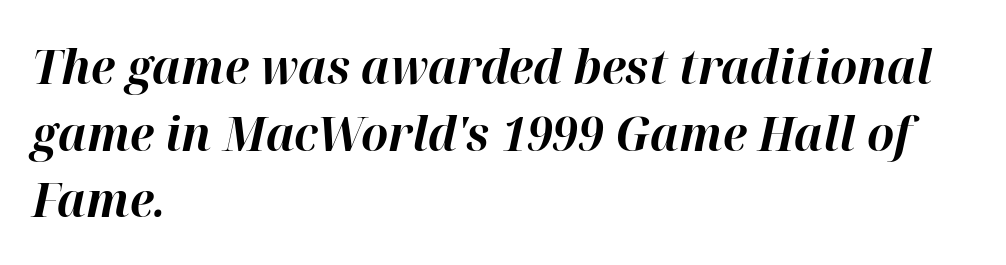
Q: Is the text bold? A: Yes.
Q: Is the text italic (slanted)? A: Yes, it leans right by about 12 degrees.
Q: Is the text underlined? A: No.
Q: How is the paragraph aligned? A: Left-aligned.
Q: Is the spacing between letters normal or unusually wide? A: Normal.
Q: Is the spacing between lines tight, normal or loose? A: Normal.
Q: Width (condensed, normal, or wide)? A: Normal.
Q: Stroke contrast? A: High.
Q: x-height? A: Medium.
Q: Monospaced? A: No.
